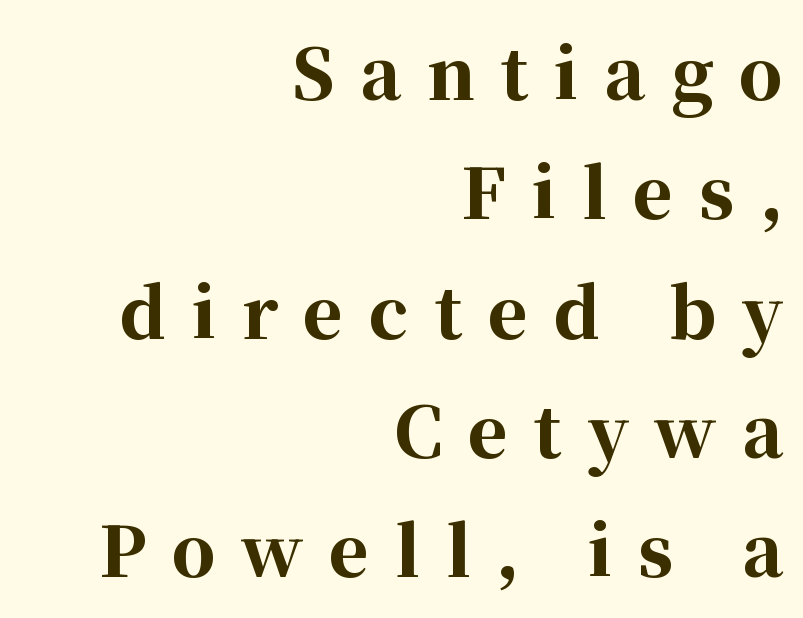
Does the lettering tilt? It doesn't — this is upright. Which margin do the lines hug? The right one — the left edge is uneven. You'd pick this weight for a headline — it's a proper bold. Note: serifs present on the glyphs.
